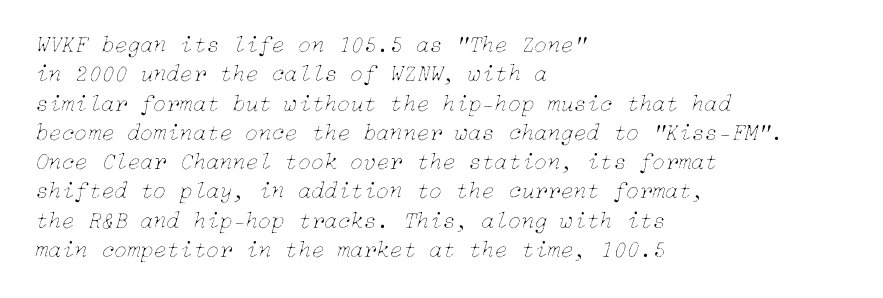
The image shows 24 px text type, italic (leaning right); set left-aligned, line spacing 1.22x, normal letter spacing, not underlined.
